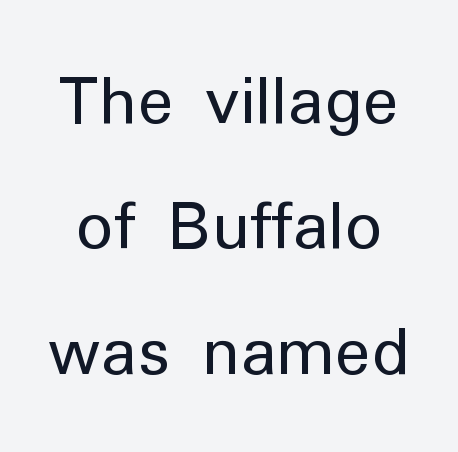
{"serif": "no", "italic": "no", "bold": "no", "weight": "regular", "width": "normal", "stroke_contrast": "low", "x_height": "medium", "monospaced": "no", "underline": "no", "line_spacing": "loose", "line_spacing_ratio": 1.96, "letter_spacing": "normal", "letter_spacing_em": 0.0, "glyph_px": 64}
